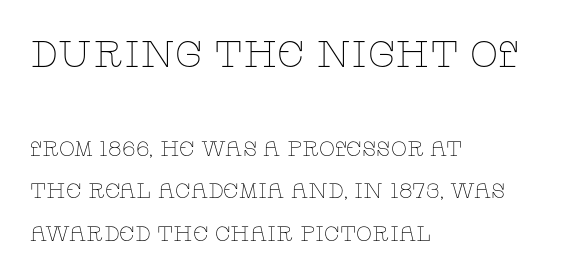
{"serif": "yes", "italic": "no", "bold": "no", "weight": "thin", "width": "wide", "stroke_contrast": "low", "x_height": "large", "monospaced": "no", "underline": "no", "align": "left", "line_spacing": "loose", "line_spacing_ratio": 2.03, "letter_spacing": "normal", "letter_spacing_em": 0.0, "larger_block": "first", "size_ratio": 1.76, "glyph_px": 37}
